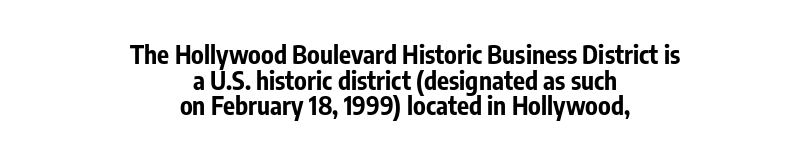
{"italic": "no", "bold": "yes", "underline": "no", "align": "center", "line_spacing": "tight", "line_spacing_ratio": 1.03, "letter_spacing": "normal", "letter_spacing_em": 0.0, "glyph_px": 25}
